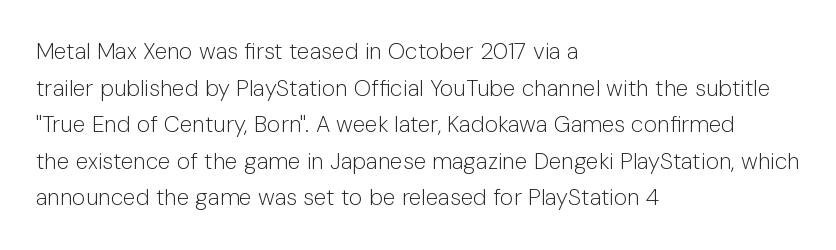
{"italic": "no", "bold": "no", "underline": "no", "align": "left", "line_spacing": "normal", "line_spacing_ratio": 1.59, "letter_spacing": "normal", "letter_spacing_em": 0.0, "glyph_px": 23}
